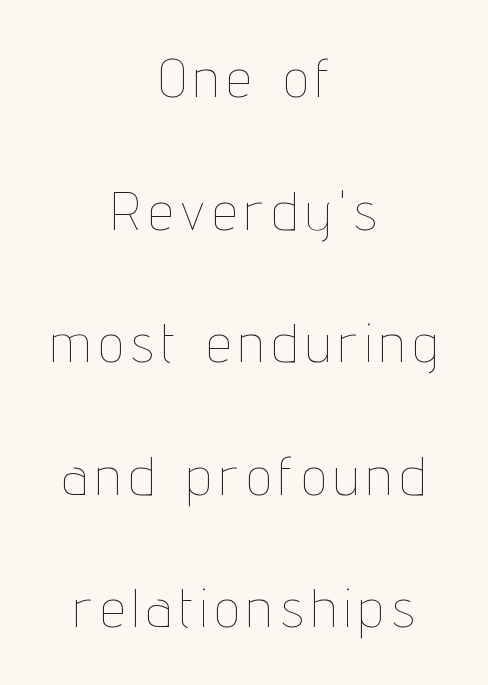
A light-to-regular cut is what we see here. It's the straight-up-and-down kind of type. The passage is arranged like a title page — every line centered. The glyphs are unaccompanied by any horizontal stroke below them.
